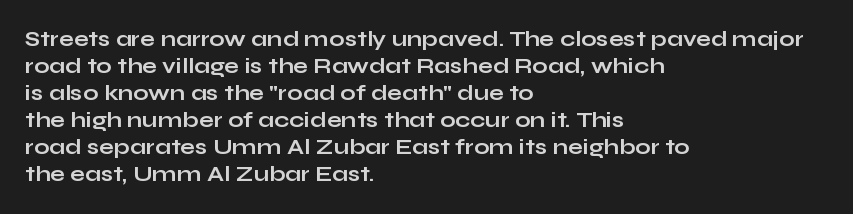
The image shows 22 px bold type, upright; set left-aligned, line spacing 1.23x, normal letter spacing, not underlined.
